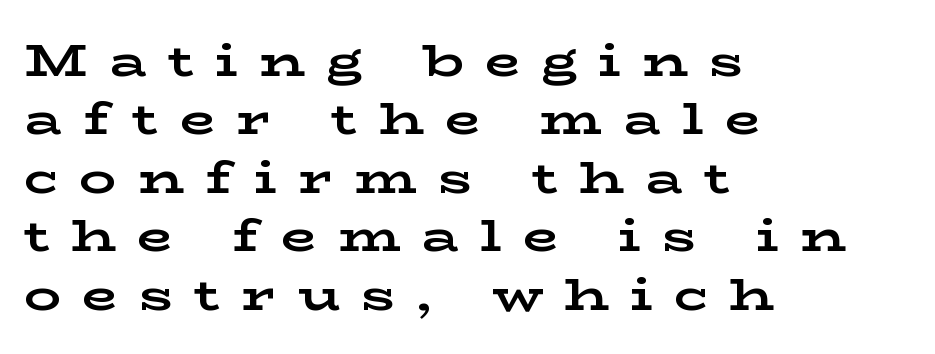
No word sits above an underline. The font family rendered here belongs to the serif group. Each letter keeps its own natural width here, so spacing adapts to shape. Left-aligned paragraph, ragged on the right.
